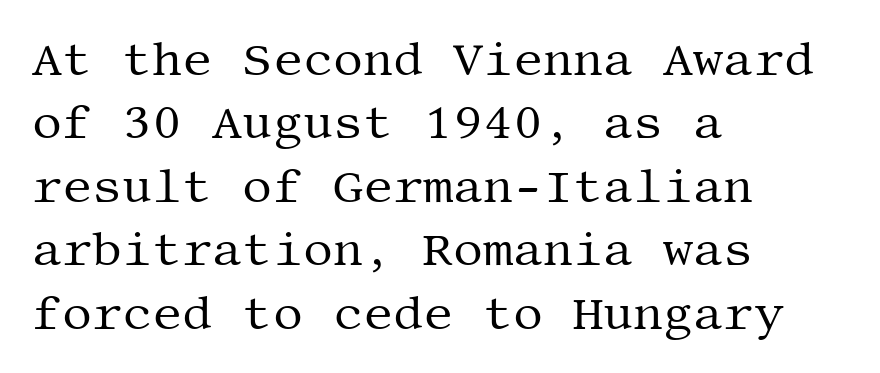
Q: Is the text bold? A: No.
Q: Is the text italic (slanted)? A: No, it is upright.
Q: Is the typeface a serif or a sans-serif typeface? A: Serif.
Q: Is the text underlined? A: No.
Q: How is the paragraph aligned? A: Left-aligned.
Q: Is the spacing between letters normal or unusually wide? A: Normal.
Q: Is the spacing between lines tight, normal or loose? A: Normal.
Q: Width (condensed, normal, or wide)? A: Normal.
Q: Stroke contrast? A: Medium.
Q: x-height? A: Large.
